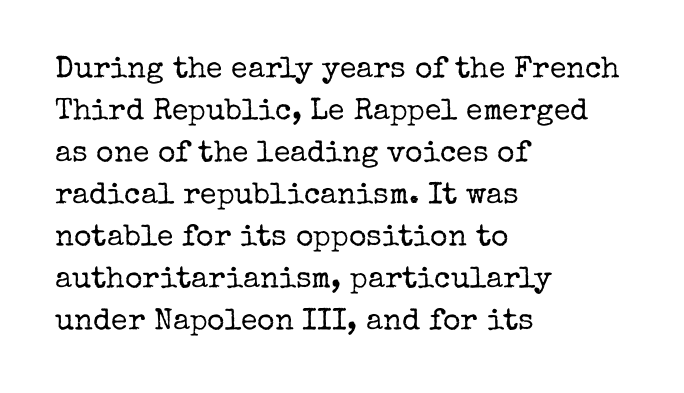
Q: Is the text bold? A: No.
Q: Is the text italic (slanted)? A: No, it is upright.
Q: Is the typeface a serif or a sans-serif typeface? A: Serif.
Q: Is the text underlined? A: No.
Q: How is the paragraph aligned? A: Left-aligned.
Q: Is the spacing between letters normal or unusually wide? A: Normal.
Q: Is the spacing between lines tight, normal or loose? A: Normal.
Q: Width (condensed, normal, or wide)? A: Normal.
Q: Stroke contrast? A: Low.
Q: x-height? A: Medium.
Q: Monospaced? A: No.
